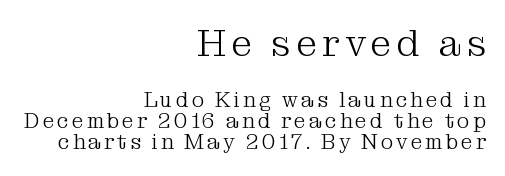
Q: Is the text bold? A: No.
Q: Is the text italic (slanted)? A: No, it is upright.
Q: Is the typeface a serif or a sans-serif typeface? A: Serif.
Q: Is the text underlined? A: No.
Q: How is the paragraph aligned? A: Right-aligned.
Q: Is the spacing between lines tight, normal or loose? A: Tight.
Q: Which block of text is set in a larger size, the first (top) or the second (bottom)? A: The first (top) one.
Q: Width (condensed, normal, or wide)? A: Normal.
Q: Stroke contrast? A: Medium.
Q: x-height? A: Medium.
Q: Monospaced? A: No.
